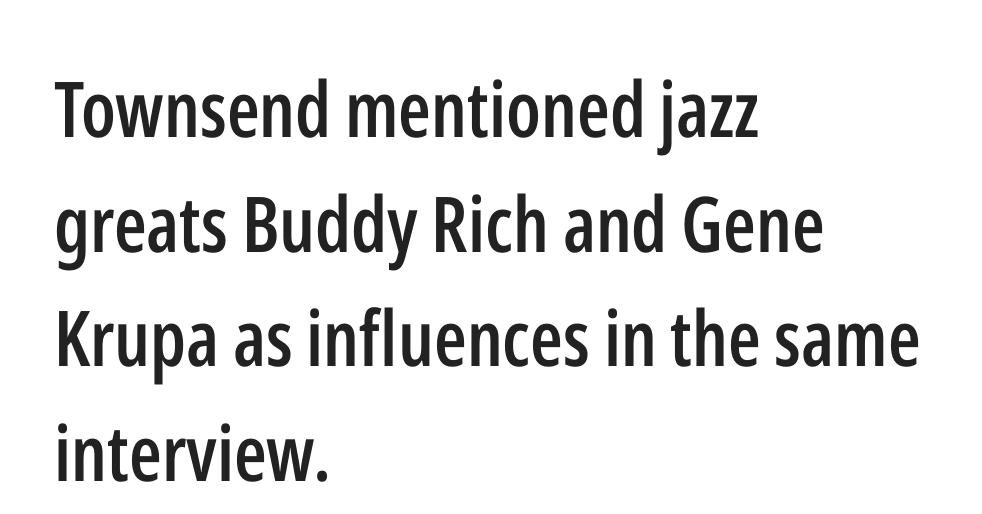
{"serif": "no", "italic": "no", "bold": "semi", "weight": "semibold", "width": "condensed", "stroke_contrast": "low", "x_height": "medium", "monospaced": "no", "underline": "no", "align": "left", "line_spacing": "normal", "line_spacing_ratio": 1.49, "letter_spacing": "normal", "letter_spacing_em": 0.0, "glyph_px": 77}
